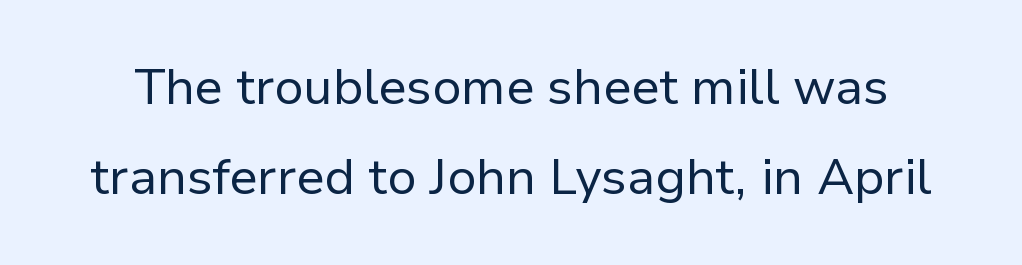
{"serif": "no", "italic": "no", "bold": "no", "weight": "regular", "width": "normal", "stroke_contrast": "low", "x_height": "medium", "monospaced": "no", "underline": "no", "line_spacing_ratio": 1.8, "letter_spacing": "normal", "letter_spacing_em": 0.0, "glyph_px": 50}
